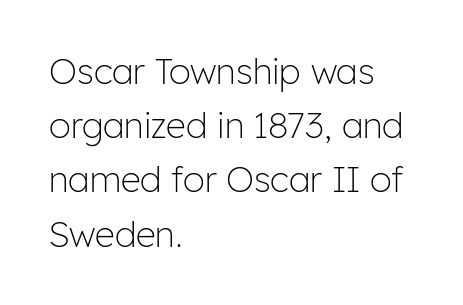
Q: Is the text bold? A: No.
Q: Is the text italic (slanted)? A: No, it is upright.
Q: Is the typeface a serif or a sans-serif typeface? A: Sans-serif.
Q: Is the text underlined? A: No.
Q: How is the paragraph aligned? A: Left-aligned.
Q: Is the spacing between letters normal or unusually wide? A: Normal.
Q: Is the spacing between lines tight, normal or loose? A: Normal.
Q: Width (condensed, normal, or wide)? A: Normal.
Q: Stroke contrast? A: Low.
Q: x-height? A: Medium.
Q: Monospaced? A: No.
